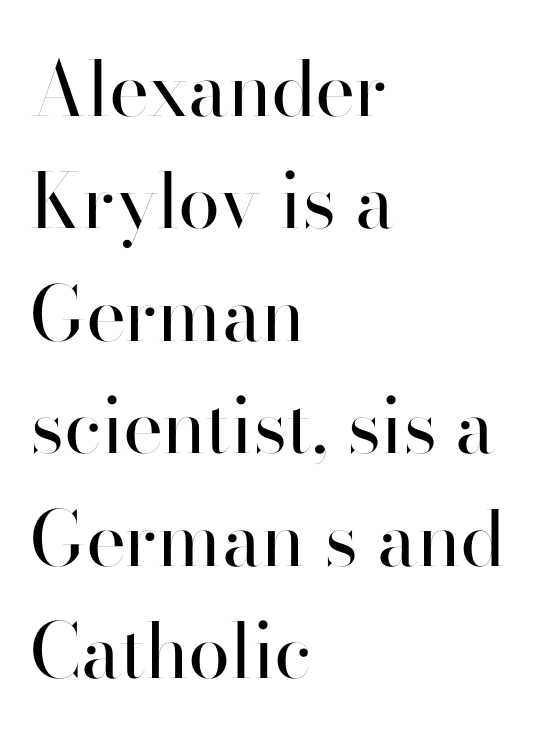
The image shows 76 px regular-weight sans-serif type, upright; set left-aligned, normal line spacing (1.48x), normal letter spacing, not underlined; high stroke contrast and a small x-height.
